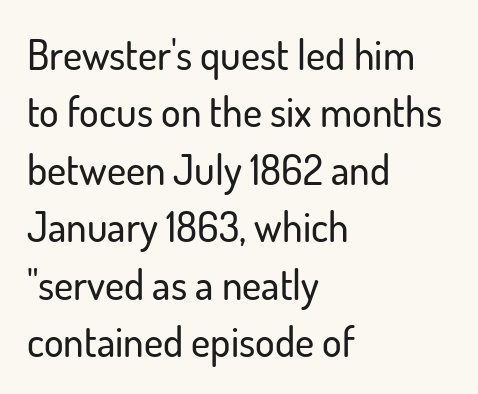
{"serif": "no", "italic": "no", "width": "normal", "stroke_contrast": "low", "x_height": "small", "monospaced": "no", "underline": "no", "align": "left", "line_spacing": "normal", "line_spacing_ratio": 1.4, "letter_spacing": "normal", "letter_spacing_em": 0.0, "glyph_px": 41}
